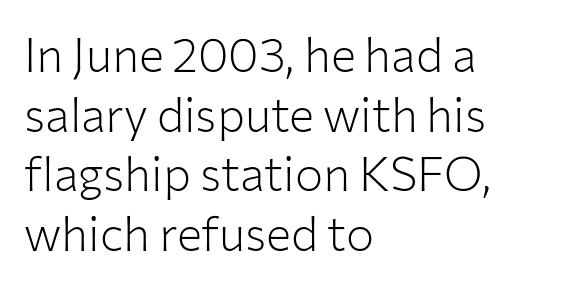
Q: Is the text bold? A: No.
Q: Is the text italic (slanted)? A: No, it is upright.
Q: Is the typeface a serif or a sans-serif typeface? A: Sans-serif.
Q: Is the text underlined? A: No.
Q: How is the paragraph aligned? A: Left-aligned.
Q: Is the spacing between letters normal or unusually wide? A: Normal.
Q: Is the spacing between lines tight, normal or loose? A: Normal.
Q: Width (condensed, normal, or wide)? A: Normal.
Q: Stroke contrast? A: Low.
Q: x-height? A: Medium.
Q: Monospaced? A: No.
